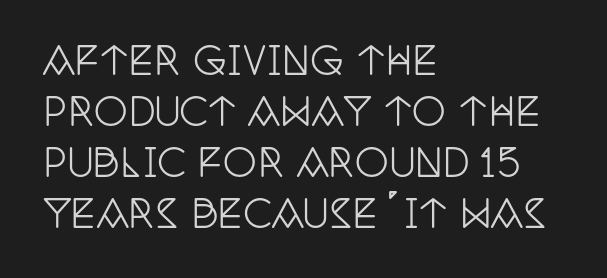
{"serif": "yes", "italic": "no", "width": "condensed", "stroke_contrast": "low", "x_height": "large", "monospaced": "no", "underline": "no", "align": "left", "line_spacing": "normal", "line_spacing_ratio": 1.34, "letter_spacing": "normal", "letter_spacing_em": 0.0, "glyph_px": 38}
